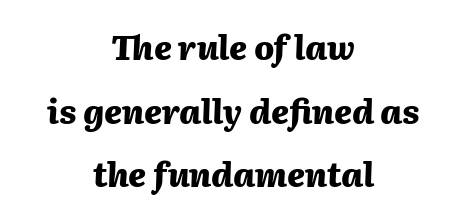
The image shows 33 px heavy type, italic (leaning right); set centered, loose line spacing (1.93x), normal letter spacing, not underlined; medium stroke contrast and a medium x-height.
